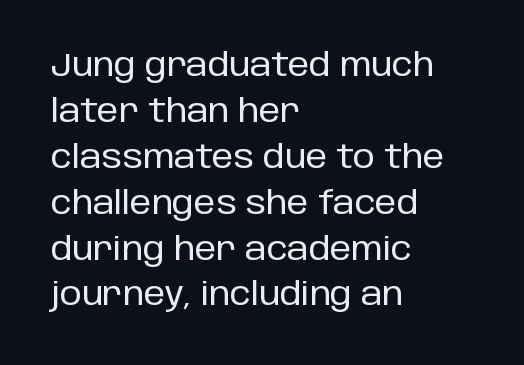
The image shows 31 px sans-serif type, upright; set left-aligned, normal line spacing (1.48x), normal letter spacing, not underlined; low stroke contrast and a large x-height.
